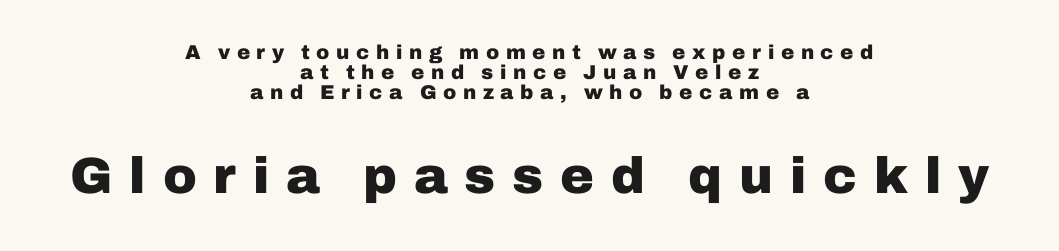
The image shows 51 px heavy sans-serif type, upright; set centered, tight line spacing (0.99x), unusually wide letter spacing (+0.33 em), not underlined; the second (bottom) block is 2.55x larger; low stroke contrast and a medium x-height.
